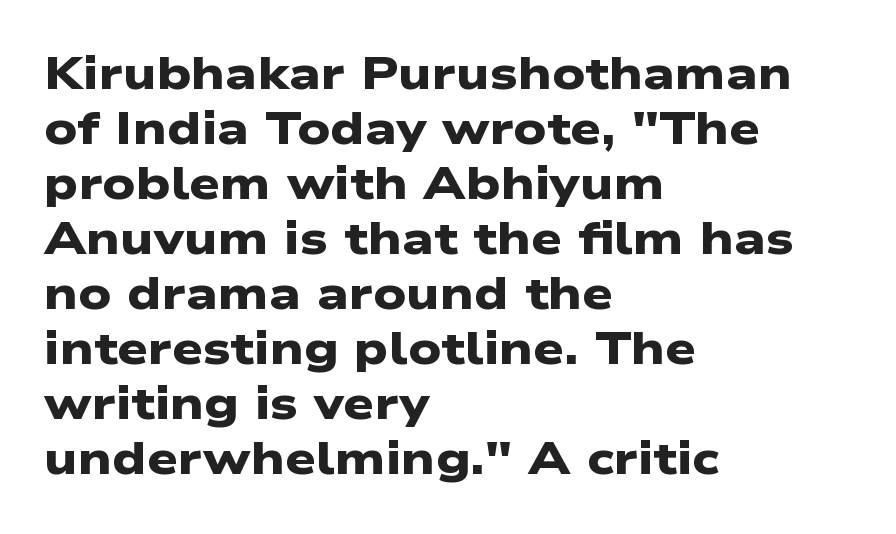
{"serif": "no", "bold": "yes", "weight": "heavy", "width": "wide", "stroke_contrast": "low", "x_height": "medium", "monospaced": "no", "underline": "no", "align": "left", "line_spacing": "normal", "line_spacing_ratio": 1.25, "letter_spacing": "normal", "letter_spacing_em": 0.0, "glyph_px": 44}
